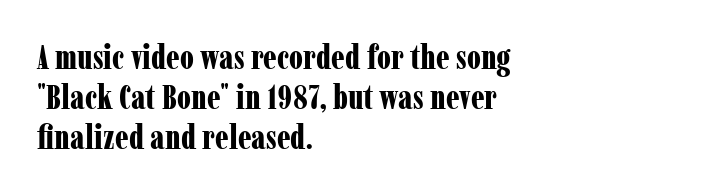
Q: Is the text bold? A: Yes.
Q: Is the text italic (slanted)? A: No, it is upright.
Q: Is the typeface a serif or a sans-serif typeface? A: Serif.
Q: Is the text underlined? A: No.
Q: How is the paragraph aligned? A: Left-aligned.
Q: Is the spacing between letters normal or unusually wide? A: Normal.
Q: Width (condensed, normal, or wide)? A: Condensed.
Q: Stroke contrast? A: Low.
Q: x-height? A: Medium.
Q: Monospaced? A: No.
